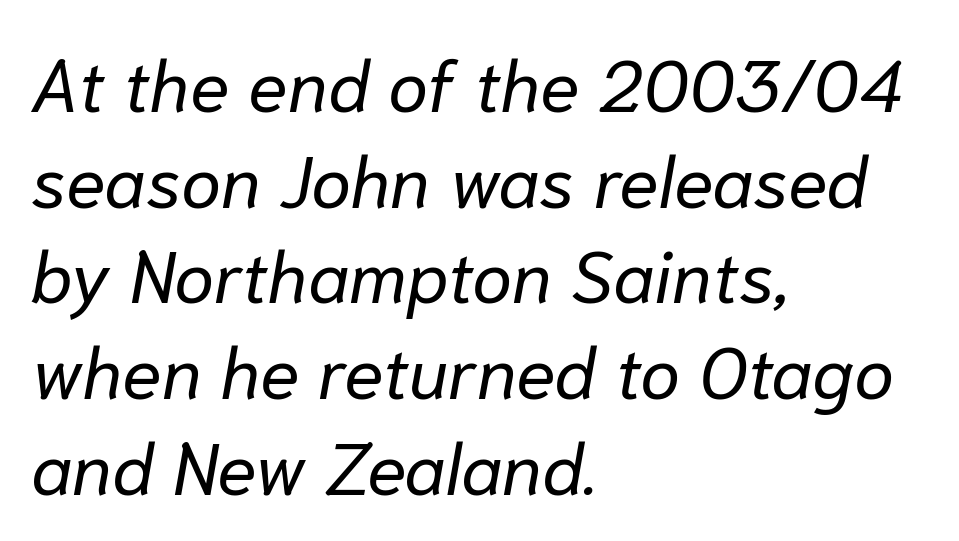
{"italic": "yes", "lean": "right", "slant_degrees": 10, "bold": "no", "weight": "regular", "width": "normal", "stroke_contrast": "low", "x_height": "medium", "monospaced": "no", "underline": "no", "align": "left", "line_spacing": "normal", "line_spacing_ratio": 1.31, "letter_spacing": "normal", "letter_spacing_em": 0.0, "glyph_px": 73}
